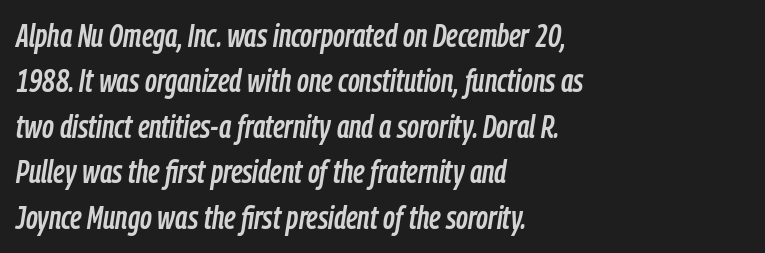
Q: Is the text italic (slanted)? A: Yes, it leans right by about 9 degrees.
Q: Is the text underlined? A: No.
Q: How is the paragraph aligned? A: Left-aligned.
Q: Is the spacing between letters normal or unusually wide? A: Normal.
Q: Is the spacing between lines tight, normal or loose? A: Normal.
Q: Width (condensed, normal, or wide)? A: Condensed.
Q: Stroke contrast? A: Low.
Q: x-height? A: Medium.
Q: Monospaced? A: No.
